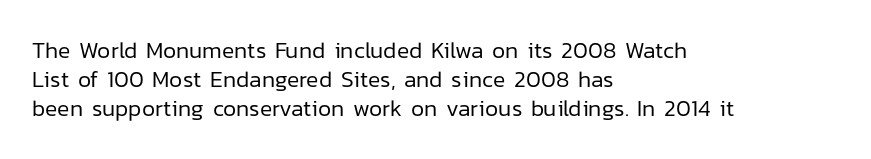
The image shows 23 px text type, upright; set left-aligned, normal line spacing (1.27x), normal letter spacing, not underlined.
